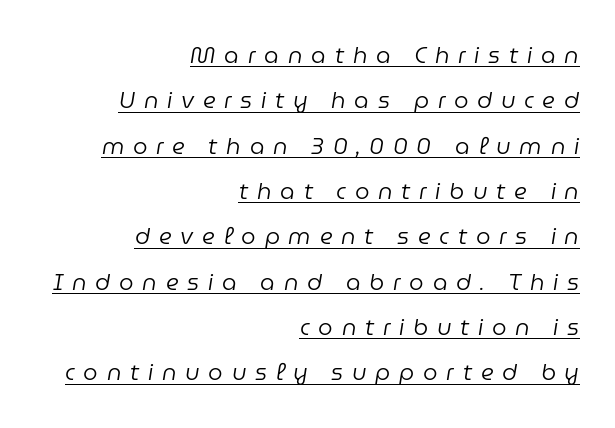
The image shows 23 px text type, italic (leaning right); set right-aligned, loose line spacing (1.97x), unusually wide letter spacing (+0.38 em), underlined.
